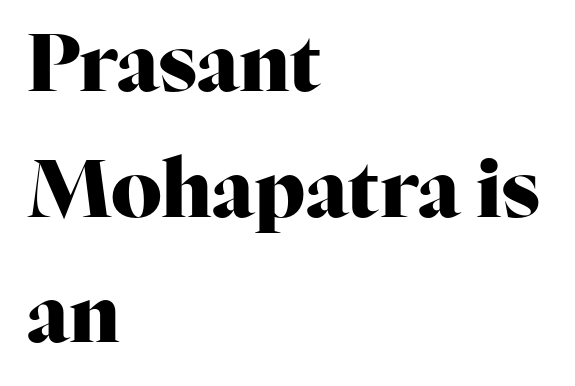
Do the letters lean? They stand straight. Think of a printed novel: that variable character pitch is what you see here. Classification — serif. Does the copy run flush right? No — it runs flush left. A full-strength bold gives these letters their thick strokes.
